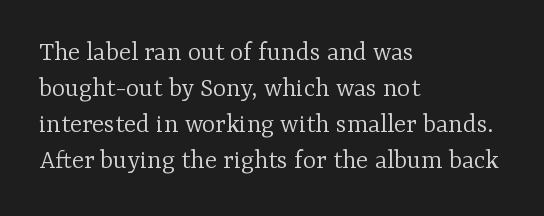
{"serif": "yes", "italic": "no", "bold": "no", "weight": "light", "width": "normal", "stroke_contrast": "low", "x_height": "medium", "monospaced": "no", "underline": "no", "align": "left", "line_spacing": "normal", "line_spacing_ratio": 1.29, "letter_spacing": "normal", "letter_spacing_em": 0.0, "glyph_px": 28}
